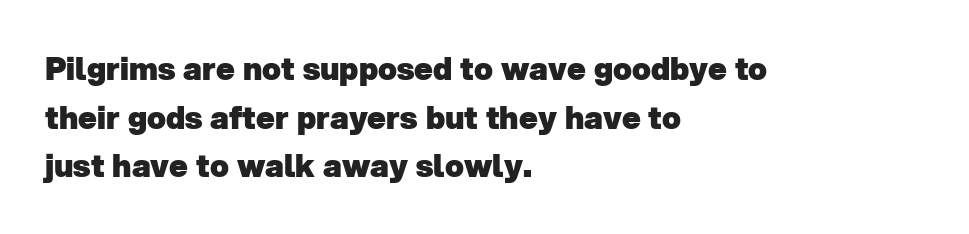
Q: Is the text bold? A: Yes.
Q: Is the typeface a serif or a sans-serif typeface? A: Sans-serif.
Q: Is the text underlined? A: No.
Q: How is the paragraph aligned? A: Left-aligned.
Q: Is the spacing between letters normal or unusually wide? A: Normal.
Q: Is the spacing between lines tight, normal or loose? A: Normal.
Q: Width (condensed, normal, or wide)? A: Normal.
Q: Stroke contrast? A: Low.
Q: x-height? A: Medium.
Q: Monospaced? A: No.
